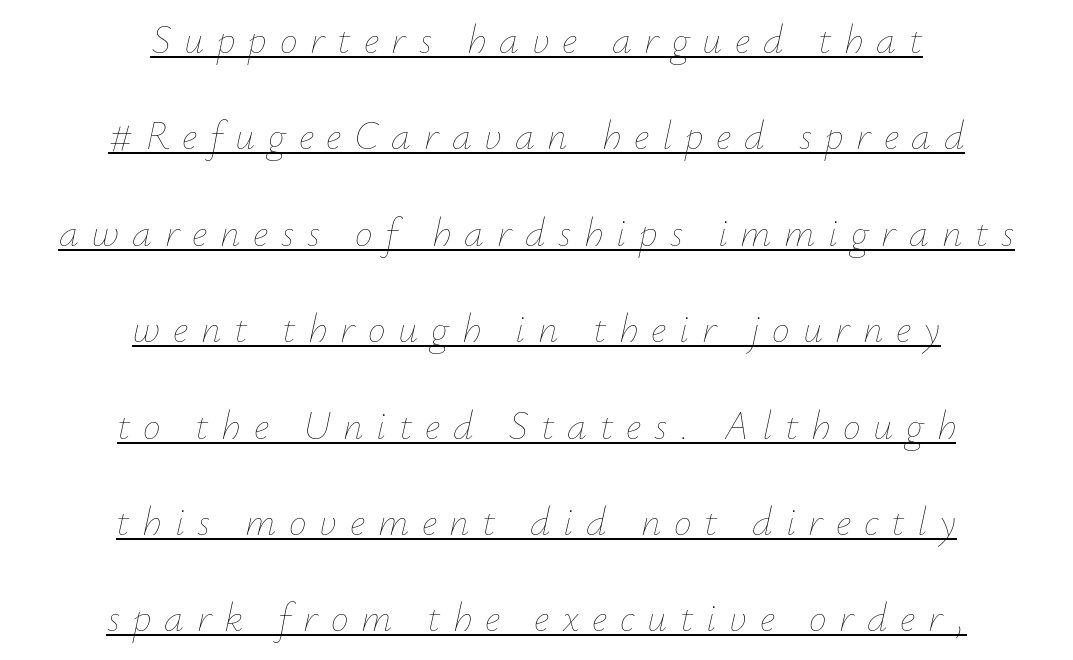
{"italic": "yes", "lean": "right", "slant_degrees": 12, "bold": "no", "weight": "thin", "width": "normal", "stroke_contrast": "low", "x_height": "small", "monospaced": "no", "underline": "yes", "align": "center", "line_spacing": "loose", "line_spacing_ratio": 2.41, "letter_spacing": "wide", "letter_spacing_em": 0.32, "glyph_px": 40}
